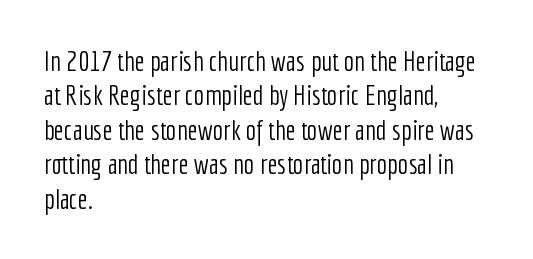
The image shows 28 px light, condensed sans-serif type, upright; set left-aligned, line spacing 1.23x, normal letter spacing, not underlined; low stroke contrast and a medium x-height.
